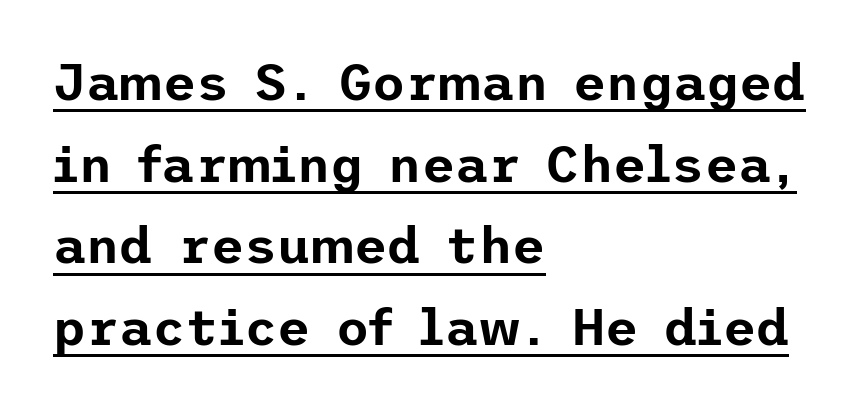
The image shows 51 px sans-serif type, upright; set left-aligned, normal line spacing (1.6x), normal letter spacing, underlined; low stroke contrast and a medium x-height.
